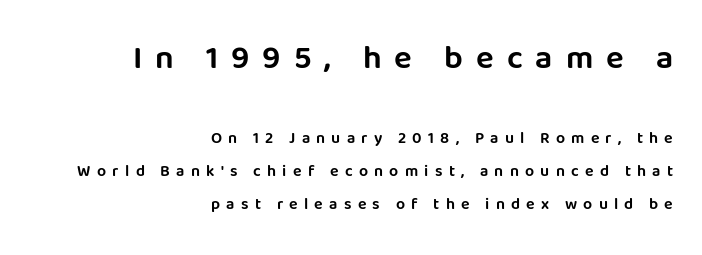
The image shows 33 px sans-serif type, upright; set right-aligned, loose line spacing (2.07x), unusually wide letter spacing (+0.39 em), not underlined; the first (top) block is 2.06x larger; low stroke contrast and a large x-height.
